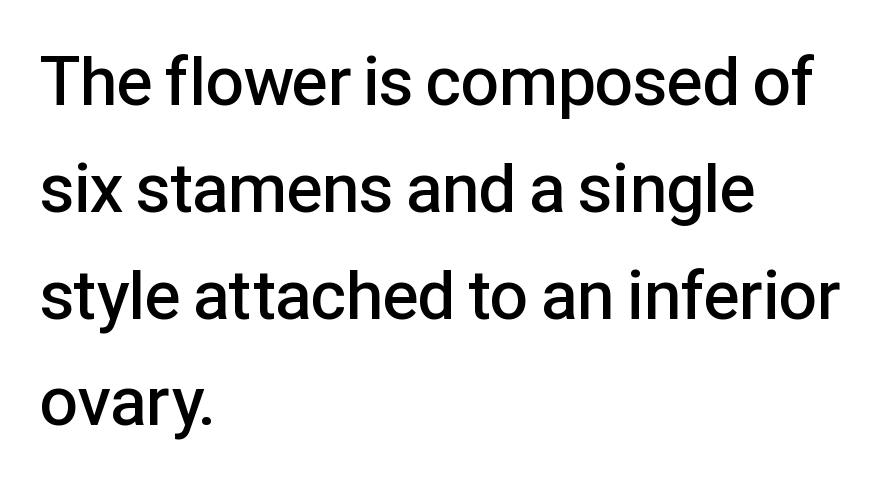
{"serif": "no", "italic": "no", "bold": "semi", "weight": "semibold", "width": "normal", "stroke_contrast": "low", "x_height": "medium", "monospaced": "no", "underline": "no", "align": "left", "line_spacing": "normal", "line_spacing_ratio": 1.57, "letter_spacing": "normal", "letter_spacing_em": 0.0, "glyph_px": 68}
